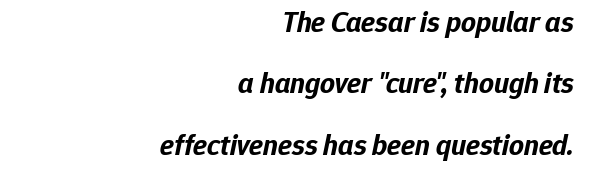
The image shows 29 px bold type, italic (leaning right); set right-aligned, loose line spacing (2.12x), normal letter spacing, not underlined; low stroke contrast and a medium x-height.
